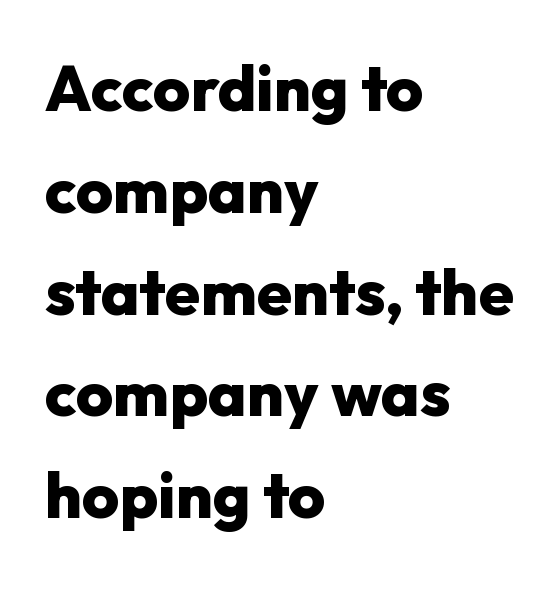
Q: Is the text bold? A: Yes.
Q: Is the text italic (slanted)? A: No, it is upright.
Q: Is the typeface a serif or a sans-serif typeface? A: Sans-serif.
Q: Is the text underlined? A: No.
Q: How is the paragraph aligned? A: Left-aligned.
Q: Is the spacing between letters normal or unusually wide? A: Normal.
Q: Is the spacing between lines tight, normal or loose? A: Normal.
Q: Width (condensed, normal, or wide)? A: Normal.
Q: Stroke contrast? A: Low.
Q: x-height? A: Medium.
Q: Monospaced? A: No.
